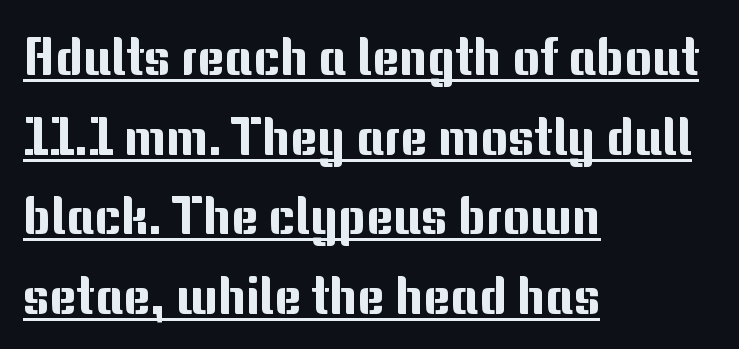
The image shows 52 px sans-serif type, upright; set left-aligned, normal line spacing (1.53x), normal letter spacing, underlined; medium stroke contrast and a medium x-height.
